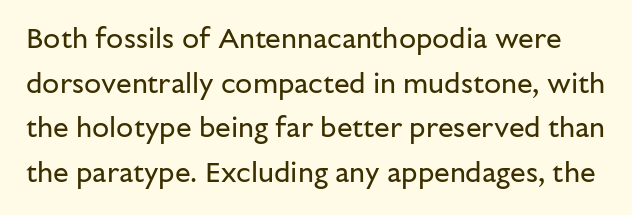
{"serif": "no", "italic": "no", "bold": "no", "weight": "regular", "width": "normal", "stroke_contrast": "low", "x_height": "medium", "monospaced": "no", "underline": "no", "line_spacing": "normal", "line_spacing_ratio": 1.59, "letter_spacing": "normal", "letter_spacing_em": 0.0, "glyph_px": 28}
